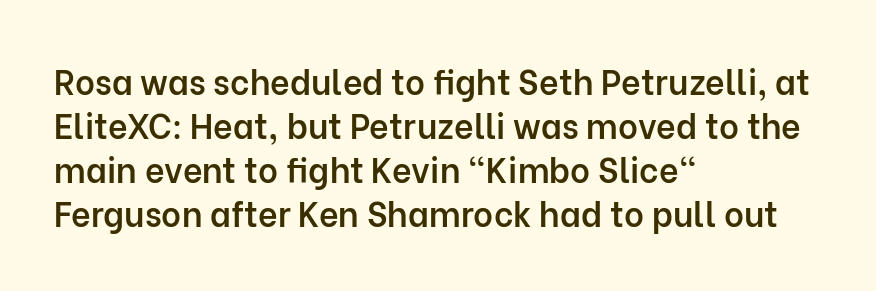
{"serif": "no", "italic": "no", "bold": "semi", "weight": "semibold", "width": "normal", "stroke_contrast": "low", "x_height": "medium", "monospaced": "no", "underline": "no", "align": "left", "line_spacing": "normal", "line_spacing_ratio": 1.29, "letter_spacing": "normal", "letter_spacing_em": 0.0, "glyph_px": 34}
